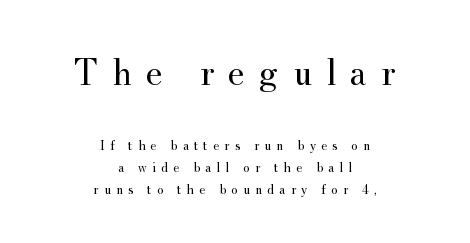
{"serif": "yes", "italic": "no", "bold": "no", "weight": "regular", "width": "normal", "stroke_contrast": "medium", "x_height": "small", "monospaced": "no", "underline": "no", "align": "center", "line_spacing": "normal", "line_spacing_ratio": 1.55, "letter_spacing": "wide", "letter_spacing_em": 0.37, "larger_block": "first", "size_ratio": 2.71, "glyph_px": 38}
